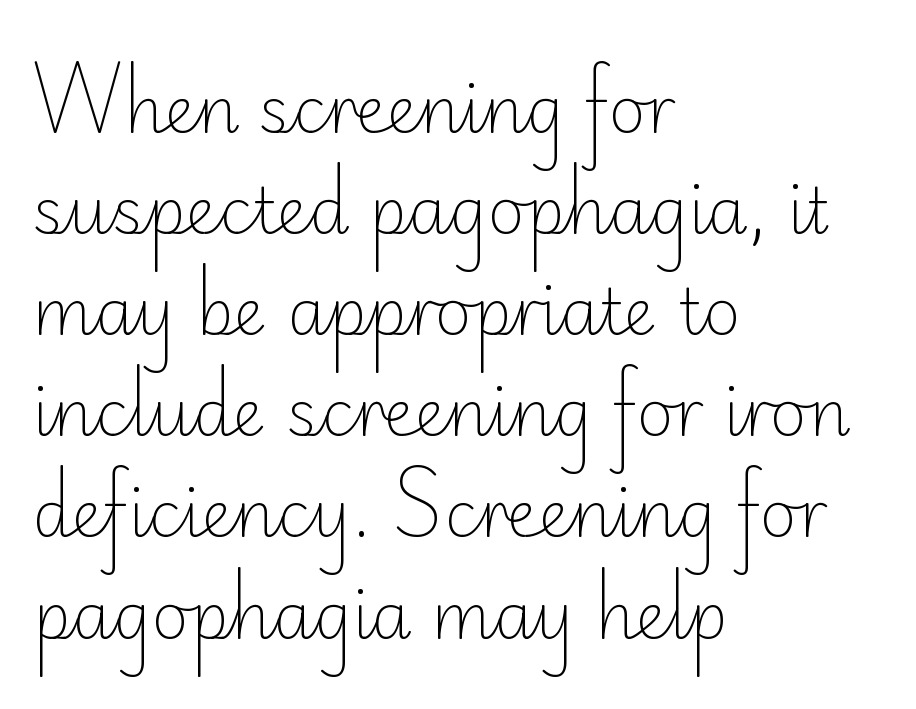
The image shows 64 px light sans-serif type, upright; set left-aligned, normal line spacing (1.58x), normal letter spacing, not underlined; low stroke contrast and a small x-height.
